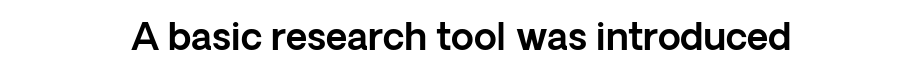
{"serif": "no", "italic": "no", "width": "normal", "x_height": "medium", "monospaced": "no", "underline": "no", "letter_spacing": "normal", "letter_spacing_em": 0.0, "glyph_px": 37}
